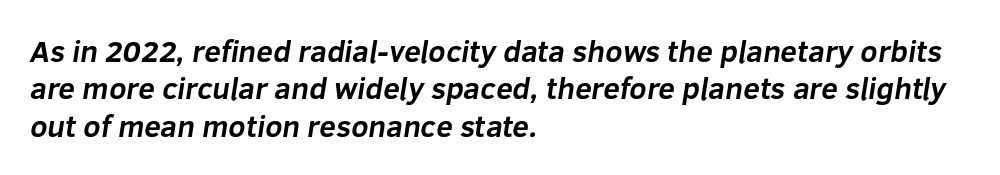
The image shows 30 px bold sans-serif type; set left-aligned, normal line spacing (1.25x), normal letter spacing, not underlined; low stroke contrast and a medium x-height.
